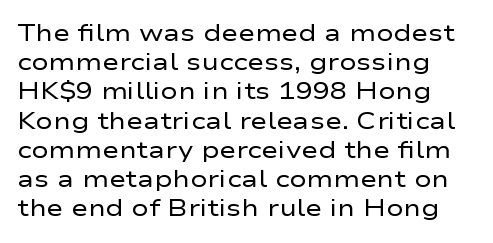
Type without underlining. What stands out about the letter spacing? Nothing — it is the standard amount. The lines sit at an ordinary, default distance from one another. No letter is thick-stroked: the sample isn't bold. A roman cut, with each character standing at attention.
